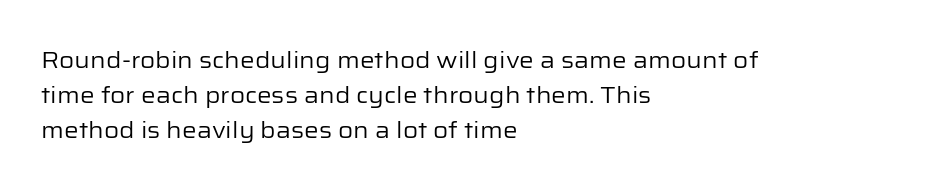
The image shows 23 px text type, upright; set left-aligned, normal line spacing (1.52x), normal letter spacing, not underlined.
